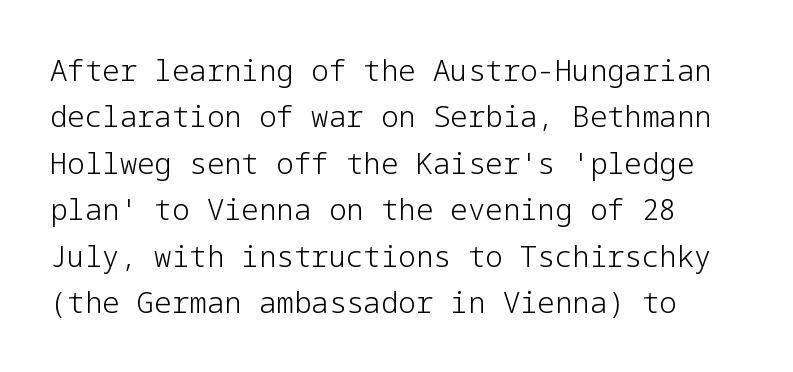
The image shows 29 px light sans-serif type, upright; set normal line spacing (1.6x), normal letter spacing, not underlined; low stroke contrast and a medium x-height.
